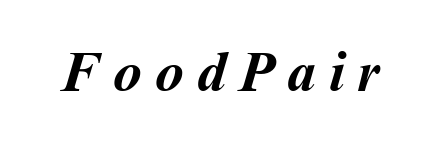
{"bold": "yes", "weight": "semibold", "width": "normal", "stroke_contrast": "medium", "x_height": "medium", "monospaced": "no", "underline": "no", "letter_spacing": "wide", "letter_spacing_em": 0.22, "glyph_px": 58}
